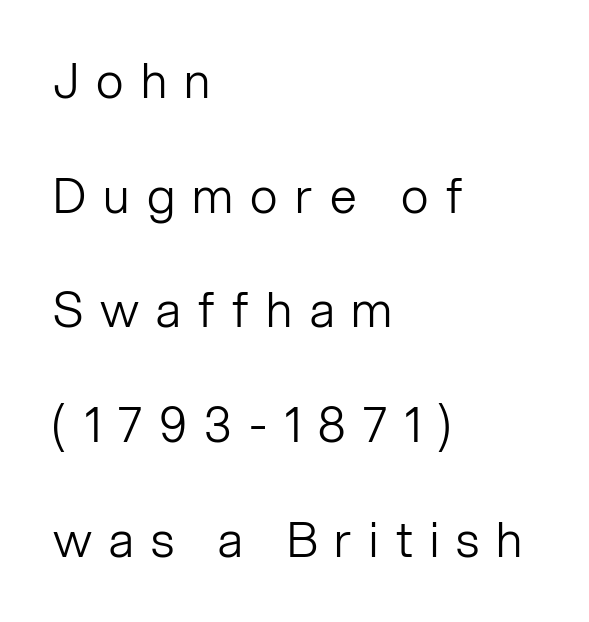
The image shows 48 px light sans-serif type, upright; set left-aligned, loose line spacing (2.39x), unusually wide letter spacing (+0.36 em), not underlined; low stroke contrast and a medium x-height.
